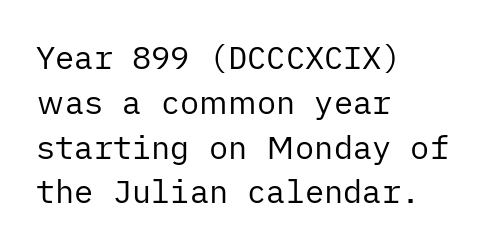
{"serif": "no", "italic": "no", "bold": "no", "weight": "regular", "width": "normal", "stroke_contrast": "low", "x_height": "medium", "underline": "no", "align": "left", "line_spacing": "normal", "line_spacing_ratio": 1.4, "letter_spacing": "normal", "letter_spacing_em": 0.0, "glyph_px": 32}
